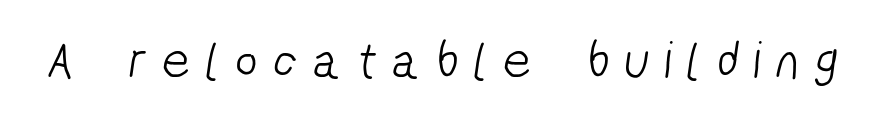
Q: Is the text bold? A: No.
Q: Is the typeface a serif or a sans-serif typeface? A: Sans-serif.
Q: Is the text underlined? A: No.
Q: Is the spacing between letters normal or unusually wide? A: Unusually wide.
Q: Width (condensed, normal, or wide)? A: Condensed.
Q: Stroke contrast? A: Low.
Q: x-height? A: Medium.
Q: Monospaced? A: No.
